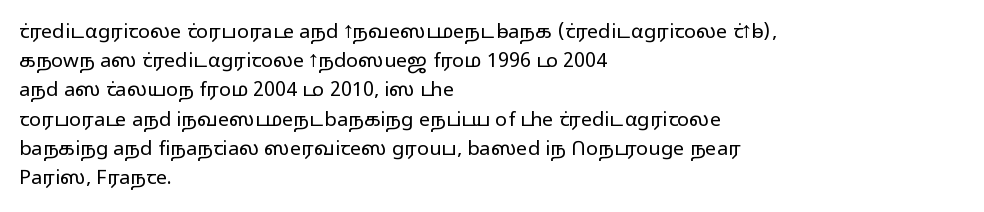
A normal amount of white space separates one row of letters from the next. The foot of each line stays bare and open. The ragged edge is on the right, which tells us the setting is flush left. This sample uses an upright cut, with every glyph sitting square on the baseline. No chunkiness to these letters — they're not bold. Does extra space separate the letters? No, they use regular spacing.
